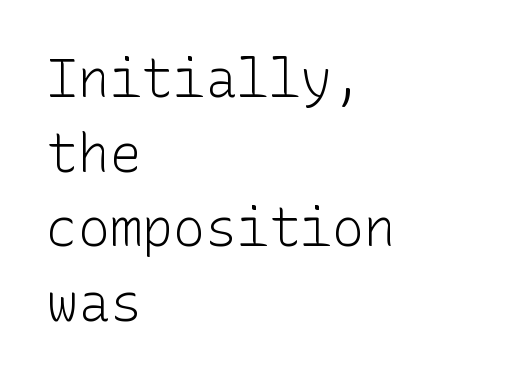
{"serif": "no", "italic": "no", "bold": "no", "weight": "light", "width": "normal", "stroke_contrast": "low", "x_height": "medium", "underline": "no", "align": "left", "line_spacing": "normal", "line_spacing_ratio": 1.41, "letter_spacing": "normal", "letter_spacing_em": 0.0, "glyph_px": 53}
